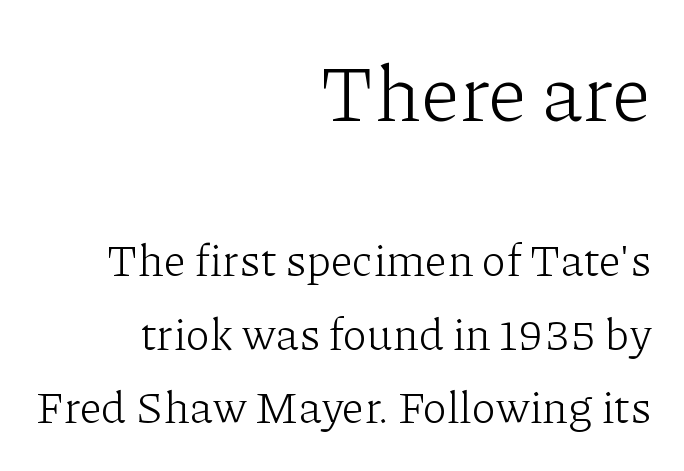
Think standard paragraph weight, or any step lighter than that. Little horizontal feet cap the strokes, marking this as serif type. Evenly set lines give the paragraph a standard silhouette. There is no visible air inserted between adjacent glyphs.
